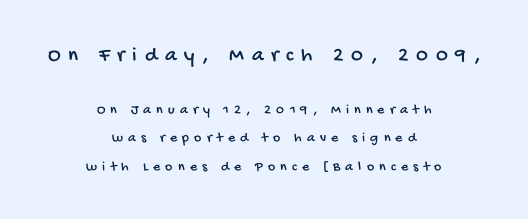
{"underline": "no", "align": "center", "line_spacing": "loose", "line_spacing_ratio": 2.02, "letter_spacing": "wide", "letter_spacing_em": 0.37, "larger_block": "first", "size_ratio": 1.5, "glyph_px": 21}
